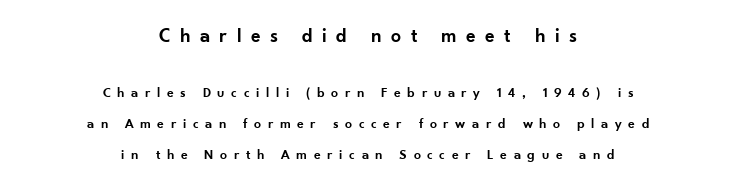
The image shows 20 px text type, upright; set centered, loose line spacing (2.21x), unusually wide letter spacing (+0.47 em), not underlined; the first (top) block is 1.43x larger.
